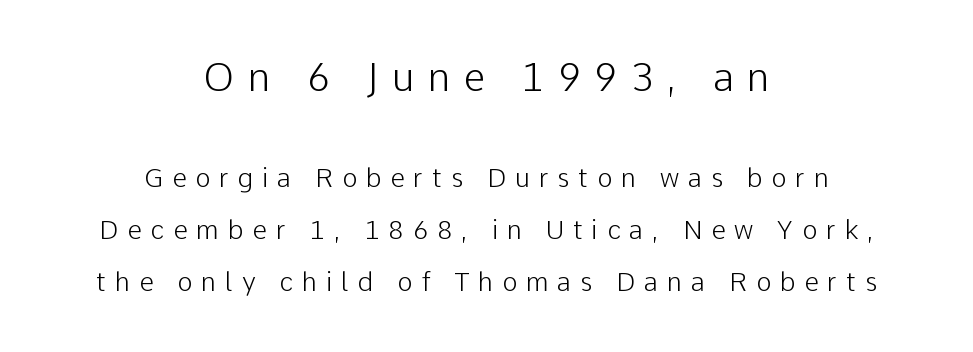
The passage is arranged like a title page — every line centered. Leading is clearly above the norm, producing a sparse column. Type size steps down from the first block to the second. You could only call the tracking loose — the letters float apart.
